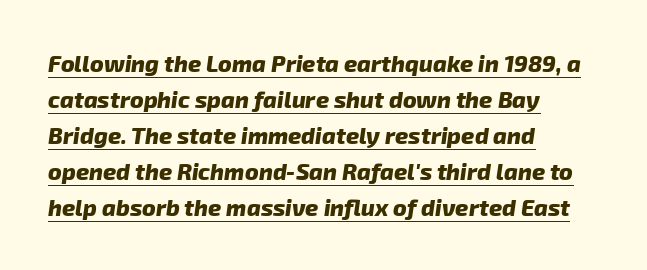
Q: Is the text bold? A: Yes.
Q: Is the text underlined? A: Yes.
Q: How is the paragraph aligned? A: Left-aligned.
Q: Is the spacing between letters normal or unusually wide? A: Normal.
Q: Is the spacing between lines tight, normal or loose? A: Normal.
